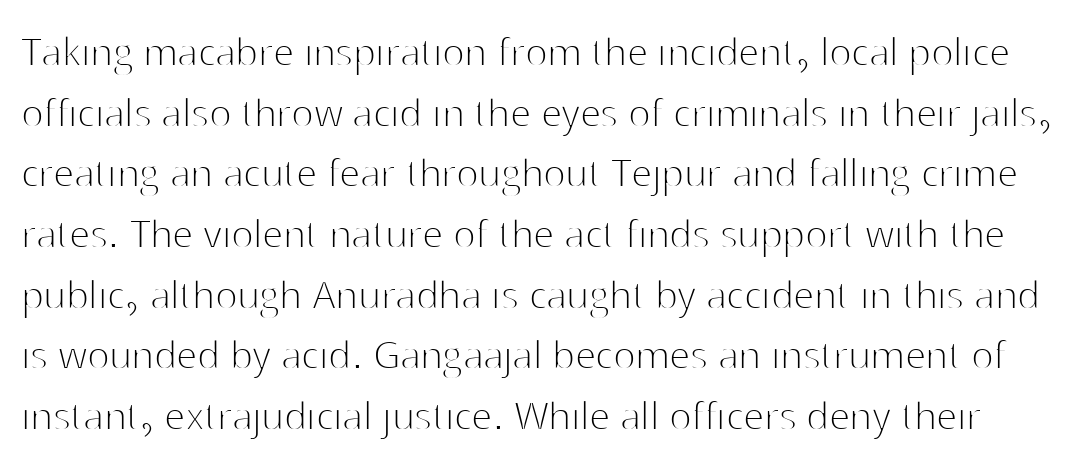
Q: Is the text bold? A: No.
Q: Is the text italic (slanted)? A: No, it is upright.
Q: Is the typeface a serif or a sans-serif typeface? A: Sans-serif.
Q: Is the text underlined? A: No.
Q: Is the spacing between letters normal or unusually wide? A: Normal.
Q: Is the spacing between lines tight, normal or loose? A: Normal.
Q: Width (condensed, normal, or wide)? A: Normal.
Q: Stroke contrast? A: High.
Q: x-height? A: Medium.
Q: Monospaced? A: No.
